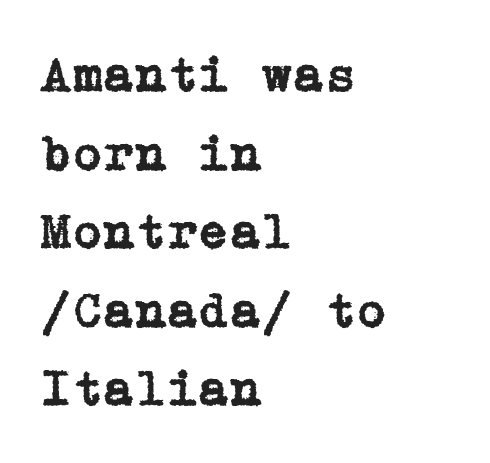
The image shows 51 px serif type, upright; set left-aligned, normal line spacing (1.54x), normal letter spacing, not underlined; low stroke contrast and a medium x-height.
